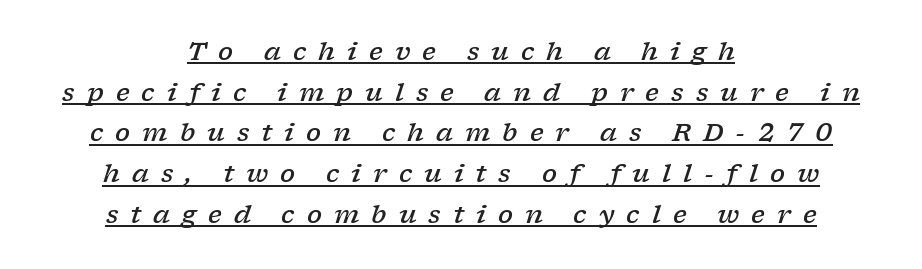
The rendering uses the underline text-decoration. The typesetter chose a symmetrical, centered arrangement here. This sample uses an oblique cut, with every glyph tilted off the vertical. The tracking reads as deliberately expanded to a designer's eye. On the weight axis this lands at semibold, roughly 600.
